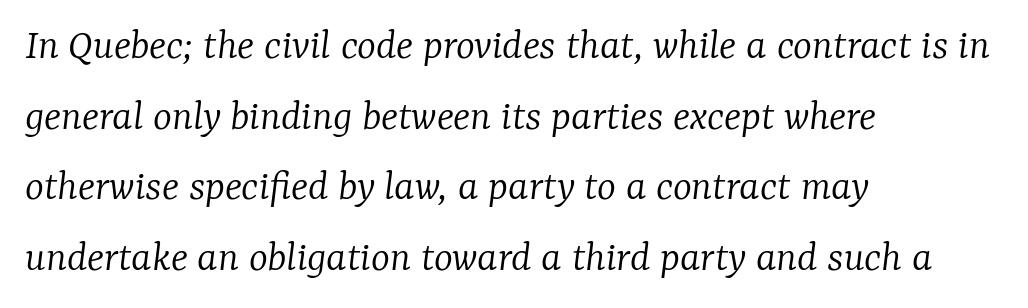
The image shows 45 px light serif type, italic (leaning right); set left-aligned, normal line spacing (1.57x), normal letter spacing, not underlined; low stroke contrast and a medium x-height.
